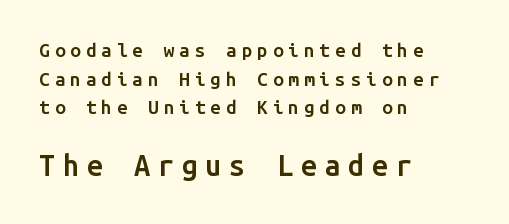
Q: Is the text bold? A: Semi-bold.
Q: Is the text italic (slanted)? A: No, it is upright.
Q: Is the typeface a serif or a sans-serif typeface? A: Sans-serif.
Q: Is the text underlined? A: No.
Q: How is the paragraph aligned? A: Left-aligned.
Q: Is the spacing between letters normal or unusually wide? A: Unusually wide.
Q: Is the spacing between lines tight, normal or loose? A: Normal.
Q: Which block of text is set in a larger size, the first (top) or the second (bottom)? A: The second (bottom) one.
Q: Width (condensed, normal, or wide)? A: Normal.
Q: Stroke contrast? A: Low.
Q: x-height? A: Medium.
Q: Monospaced? A: Yes.
